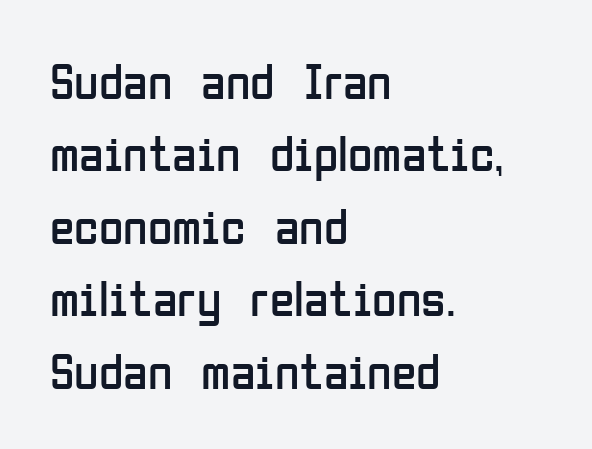
{"serif": "no", "italic": "no", "bold": "no", "weight": "regular", "width": "condensed", "stroke_contrast": "low", "x_height": "medium", "monospaced": "no", "underline": "no", "align": "left", "line_spacing": "normal", "line_spacing_ratio": 1.45, "letter_spacing": "normal", "letter_spacing_em": 0.0, "glyph_px": 50}
